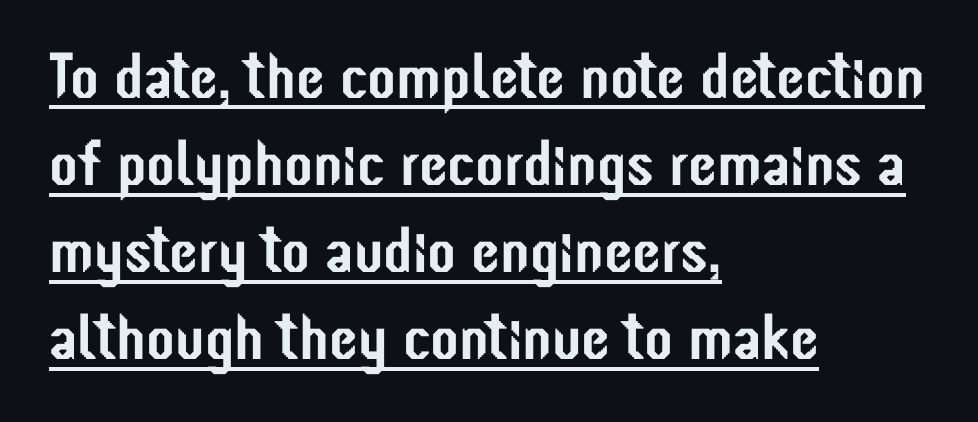
The image shows 65 px condensed sans-serif type, upright; set left-aligned, normal line spacing (1.34x), normal letter spacing, underlined; low stroke contrast and a medium x-height.
